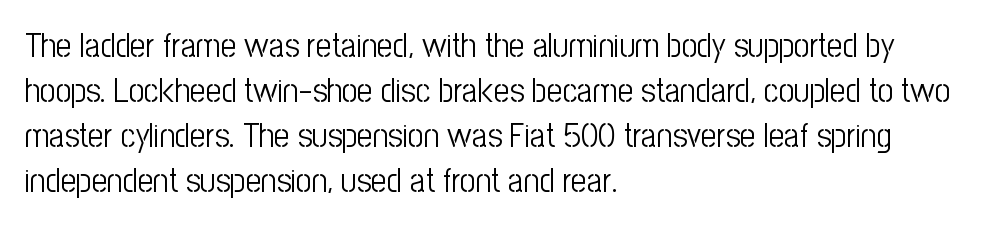
The image shows 34 px light, condensed sans-serif type, upright; set left-aligned, normal line spacing (1.32x), normal letter spacing, not underlined; low stroke contrast and a medium x-height.
